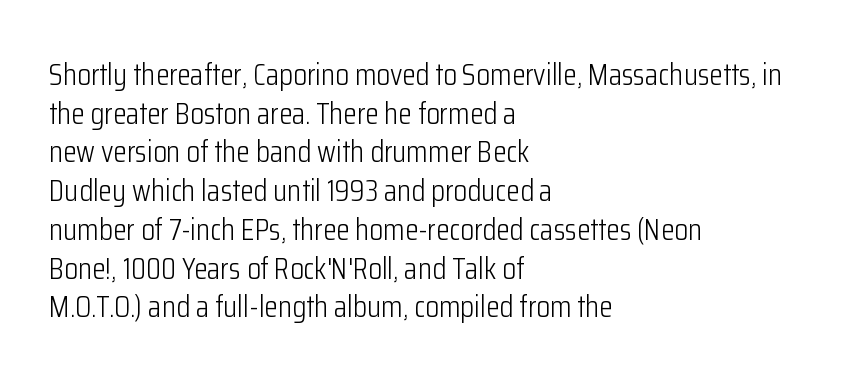
There is no visible air inserted between adjacent glyphs. What's the leading like? Ordinary, nothing unusual. Serifs: no, the terminals of the letterforms are clean. The rendering uses natural spacing where letterforms have individual widths. A bare baseline throughout the passage. No letter is thick-stroked: the sample isn't bold.
